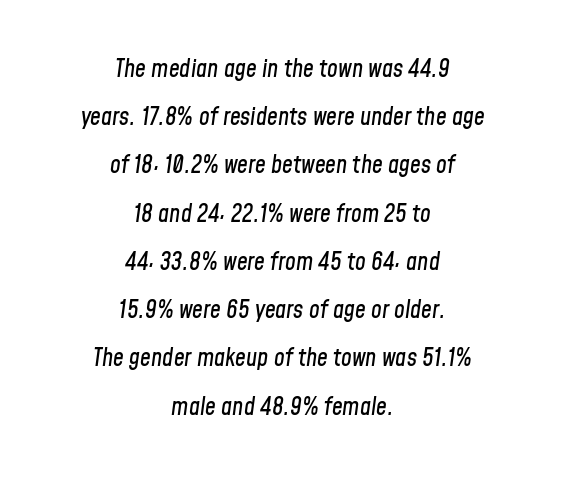
{"italic": "yes", "lean": "right", "slant_degrees": 8, "underline": "no", "align": "center", "line_spacing": "loose", "line_spacing_ratio": 2.01, "letter_spacing": "normal", "letter_spacing_em": 0.0, "glyph_px": 24}
